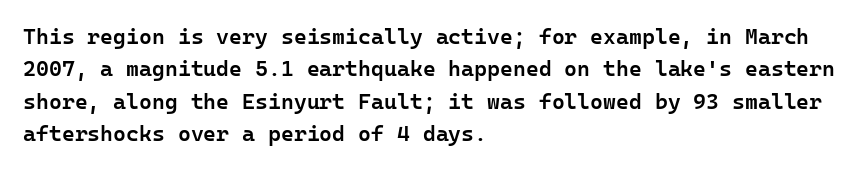
{"italic": "no", "bold": "semi", "underline": "no", "align": "left", "line_spacing": "normal", "line_spacing_ratio": 1.47, "letter_spacing": "normal", "letter_spacing_em": 0.0, "glyph_px": 22}
